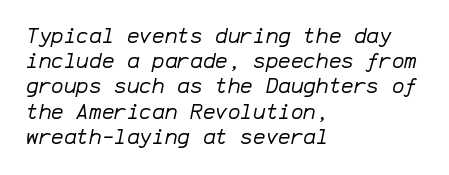
The image shows 21 px text type, italic (leaning right); set left-aligned, line spacing 1.2x, normal letter spacing, not underlined.
